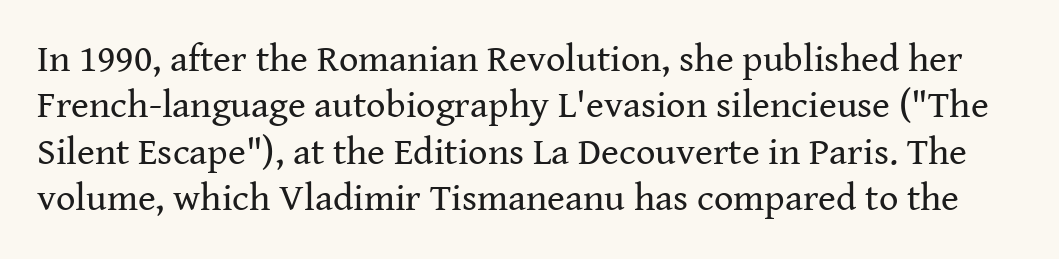
{"serif": "yes", "italic": "no", "bold": "no", "weight": "regular", "width": "normal", "stroke_contrast": "medium", "x_height": "medium", "monospaced": "no", "underline": "no", "line_spacing_ratio": 1.22, "letter_spacing": "normal", "letter_spacing_em": 0.0, "glyph_px": 38}
